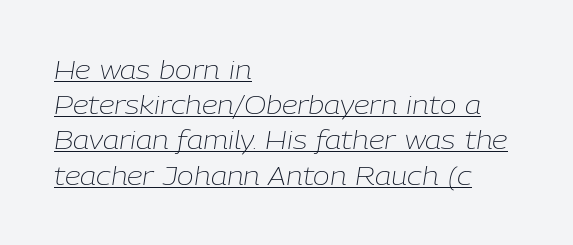
{"italic": "yes", "lean": "right", "slant_degrees": 9, "bold": "no", "underline": "yes", "align": "left", "line_spacing": "normal", "line_spacing_ratio": 1.41, "letter_spacing": "normal", "letter_spacing_em": 0.0, "glyph_px": 25}
